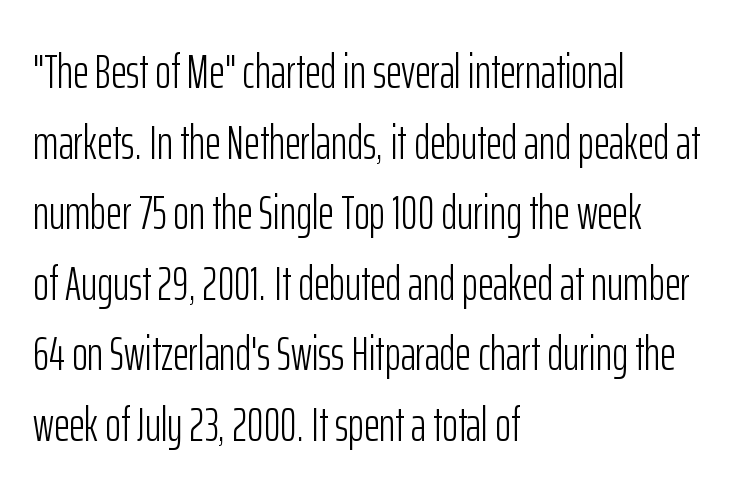
{"serif": "no", "italic": "no", "bold": "no", "weight": "light", "width": "condensed", "stroke_contrast": "low", "x_height": "medium", "monospaced": "no", "underline": "no", "align": "left", "line_spacing": "normal", "line_spacing_ratio": 1.47, "letter_spacing": "normal", "letter_spacing_em": 0.0, "glyph_px": 48}
